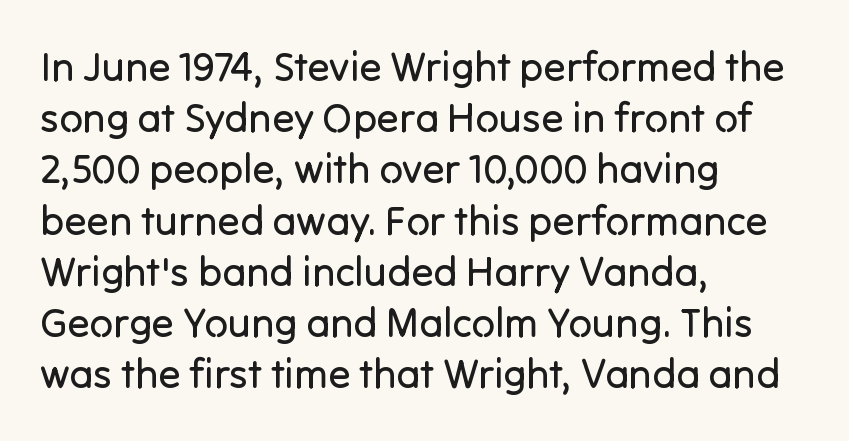
{"serif": "no", "italic": "no", "bold": "no", "weight": "regular", "width": "normal", "stroke_contrast": "low", "x_height": "medium", "monospaced": "no", "underline": "no", "align": "left", "line_spacing": "normal", "line_spacing_ratio": 1.25, "letter_spacing": "normal", "letter_spacing_em": 0.0, "glyph_px": 41}
